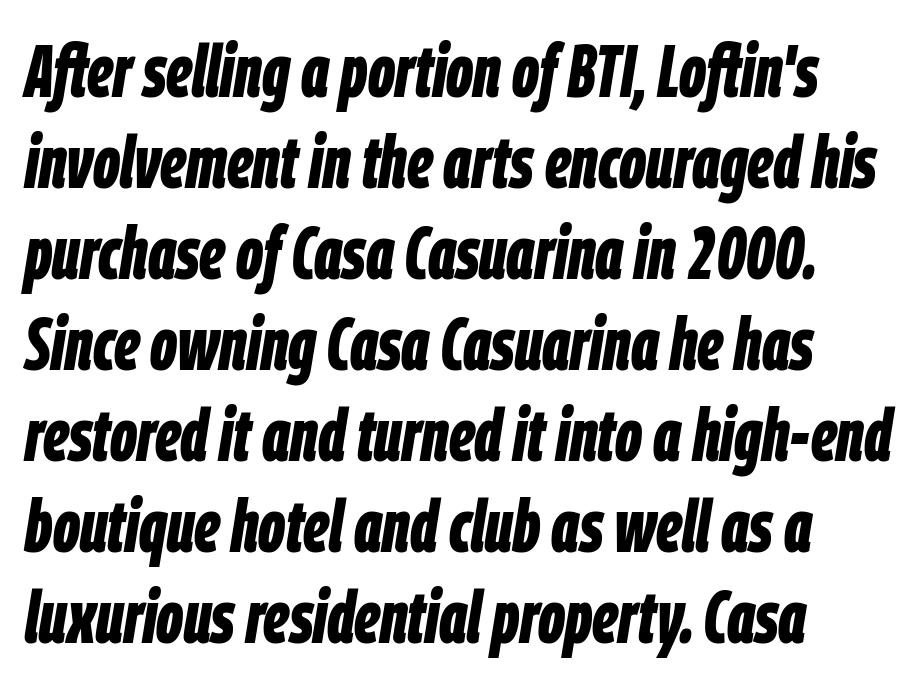
{"italic": "yes", "lean": "right", "slant_degrees": 9, "bold": "yes", "weight": "bold", "width": "condensed", "stroke_contrast": "low", "x_height": "large", "monospaced": "no", "underline": "no", "align": "left", "line_spacing_ratio": 1.23, "letter_spacing": "normal", "letter_spacing_em": 0.0, "glyph_px": 74}
